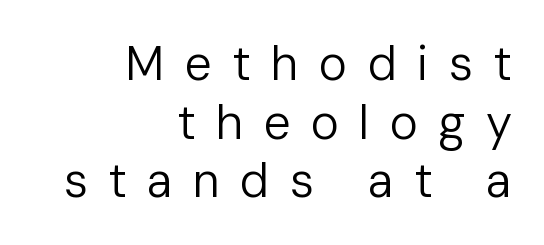
The lettering stays uniformly vertical, giving the passage a roman look. This rendering uses right alignment, leaving the left contour irregular. Check under the words: just untouched page. Someone cranked the tracking dial way up on this one.
